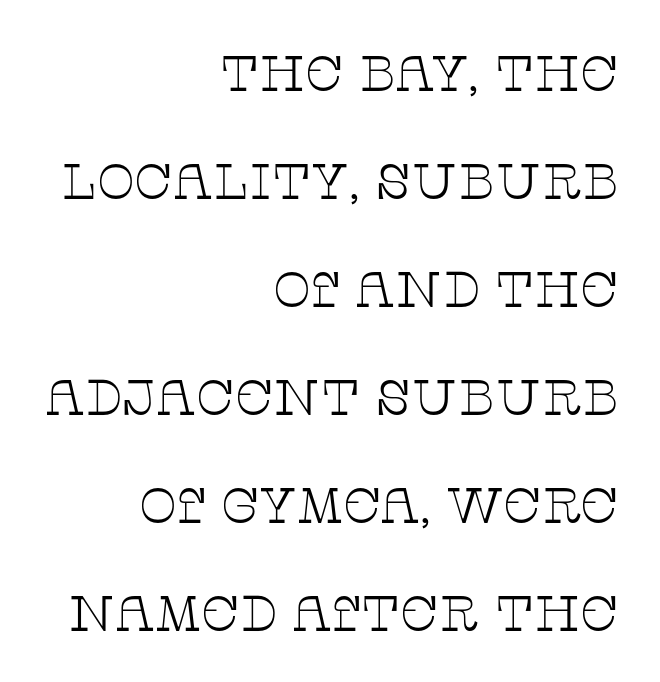
Q: Is the text bold? A: No.
Q: Is the text italic (slanted)? A: No, it is upright.
Q: Is the typeface a serif or a sans-serif typeface? A: Serif.
Q: Is the text underlined? A: No.
Q: How is the paragraph aligned? A: Right-aligned.
Q: Is the spacing between letters normal or unusually wide? A: Normal.
Q: Is the spacing between lines tight, normal or loose? A: Loose.
Q: Width (condensed, normal, or wide)? A: Wide.
Q: Stroke contrast? A: Low.
Q: x-height? A: Large.
Q: Monospaced? A: No.
